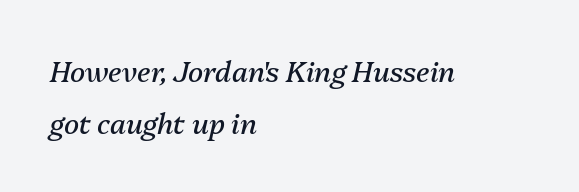
{"italic": "yes", "lean": "right", "slant_degrees": 13, "bold": "no", "weight": "regular", "width": "normal", "stroke_contrast": "medium", "x_height": "medium", "monospaced": "no", "underline": "no", "align": "left", "line_spacing_ratio": 1.85, "letter_spacing": "normal", "letter_spacing_em": 0.0, "glyph_px": 28}
